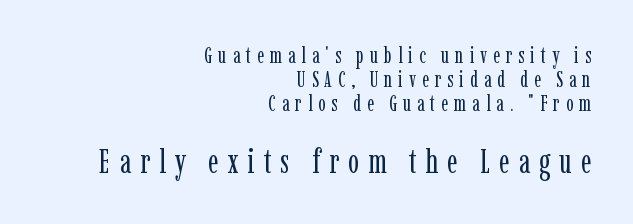
Q: Is the text bold? A: No.
Q: Is the text italic (slanted)? A: No, it is upright.
Q: Is the typeface a serif or a sans-serif typeface? A: Serif.
Q: Is the text underlined? A: No.
Q: How is the paragraph aligned? A: Right-aligned.
Q: Is the spacing between letters normal or unusually wide? A: Unusually wide.
Q: Is the spacing between lines tight, normal or loose? A: Tight.
Q: Which block of text is set in a larger size, the first (top) or the second (bottom)? A: The second (bottom) one.
Q: Width (condensed, normal, or wide)? A: Condensed.
Q: Stroke contrast? A: Low.
Q: x-height? A: Medium.
Q: Monospaced? A: No.
